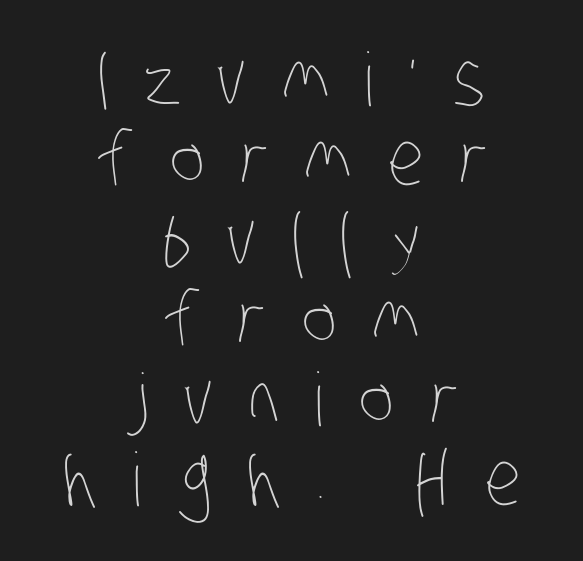
{"bold": "no", "weight": "thin", "width": "condensed", "stroke_contrast": "low", "x_height": "large", "monospaced": "no", "underline": "no", "align": "center", "line_spacing": "tight", "line_spacing_ratio": 1.08, "letter_spacing": "wide", "letter_spacing_em": 0.48, "glyph_px": 74}
